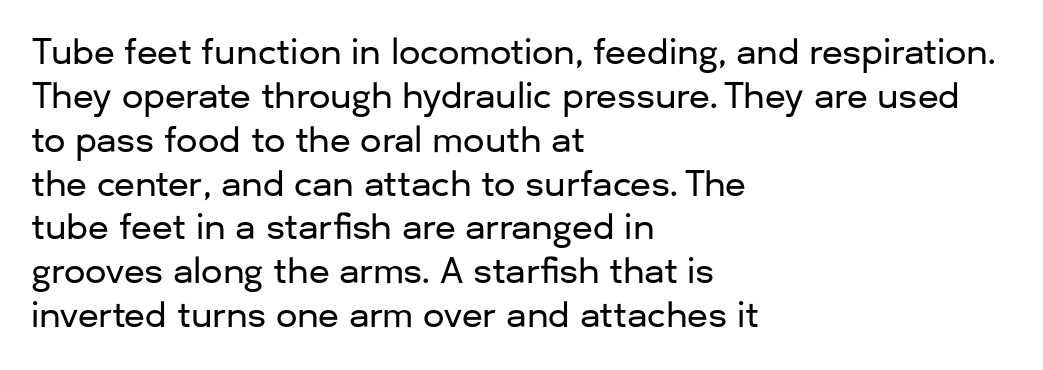
{"serif": "no", "italic": "no", "width": "normal", "stroke_contrast": "low", "x_height": "medium", "monospaced": "no", "underline": "no", "align": "left", "line_spacing": "normal", "line_spacing_ratio": 1.29, "letter_spacing": "normal", "letter_spacing_em": 0.0, "glyph_px": 34}
